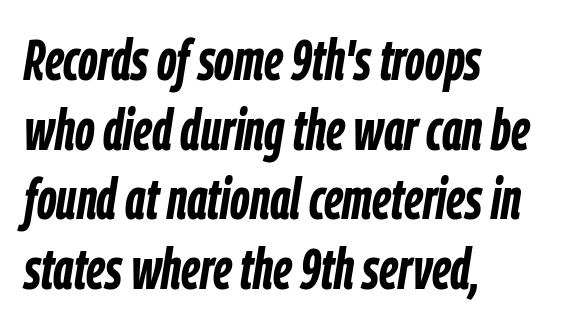
The image shows 57 px semibold, condensed type, italic (leaning right); set left-aligned, line spacing 1.22x, normal letter spacing, not underlined; low stroke contrast and a medium x-height.
